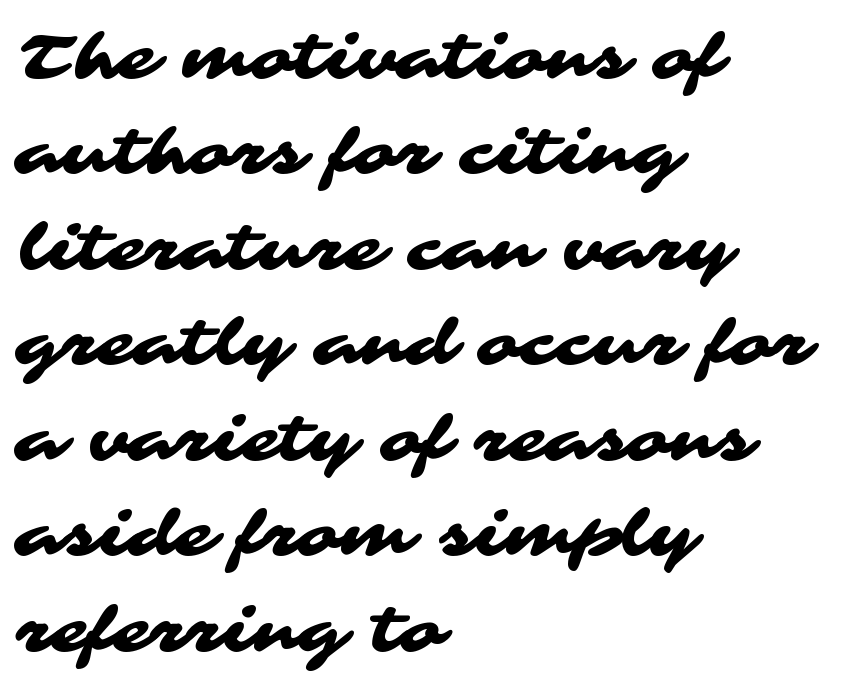
The image shows 62 px wide sans-serif type; set left-aligned, normal line spacing (1.54x), normal letter spacing, not underlined; medium stroke contrast and a medium x-height.
